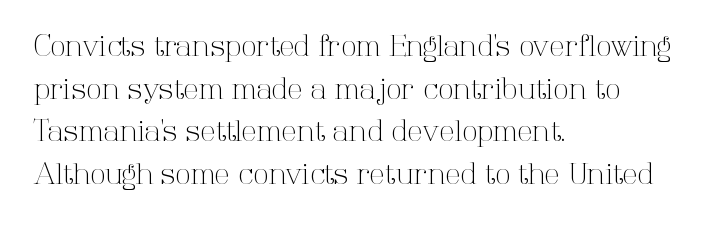
Q: Is the text bold? A: No.
Q: Is the text italic (slanted)? A: No, it is upright.
Q: Is the typeface a serif or a sans-serif typeface? A: Serif.
Q: Is the text underlined? A: No.
Q: How is the paragraph aligned? A: Left-aligned.
Q: Is the spacing between letters normal or unusually wide? A: Normal.
Q: Is the spacing between lines tight, normal or loose? A: Normal.
Q: Width (condensed, normal, or wide)? A: Normal.
Q: Stroke contrast? A: High.
Q: x-height? A: Medium.
Q: Monospaced? A: No.
